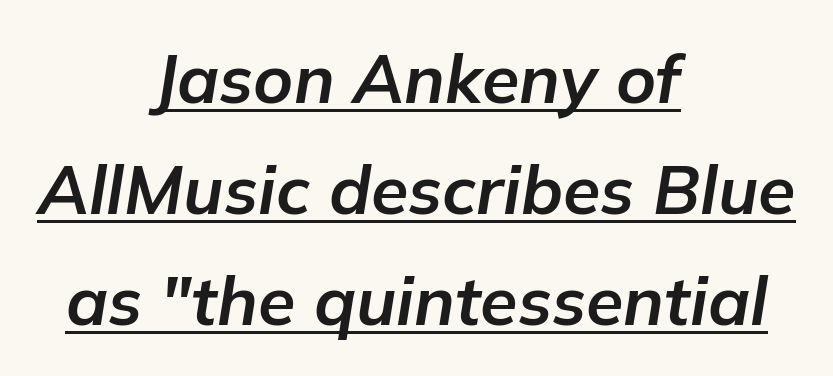
Q: Is the text bold? A: Yes.
Q: Is the text italic (slanted)? A: Yes, it leans right by about 9 degrees.
Q: Is the text underlined? A: Yes.
Q: How is the paragraph aligned? A: Centered.
Q: Is the spacing between letters normal or unusually wide? A: Normal.
Q: Is the spacing between lines tight, normal or loose? A: Normal.
Q: Width (condensed, normal, or wide)? A: Normal.
Q: Stroke contrast? A: Low.
Q: x-height? A: Medium.
Q: Monospaced? A: No.
